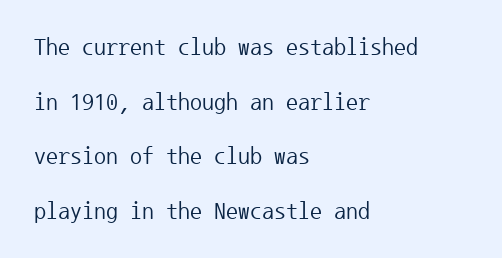
Tracking here is standard; glyphs follow each other at the usual distance. Stroke thickness stays within the range of a standard reading face or lighter. Style check: upright. Summary of vertical rhythm: relaxed, with wide interline spacing. The string is rendered with underlining switched off. The compositor pushed each line to the left boundary.
